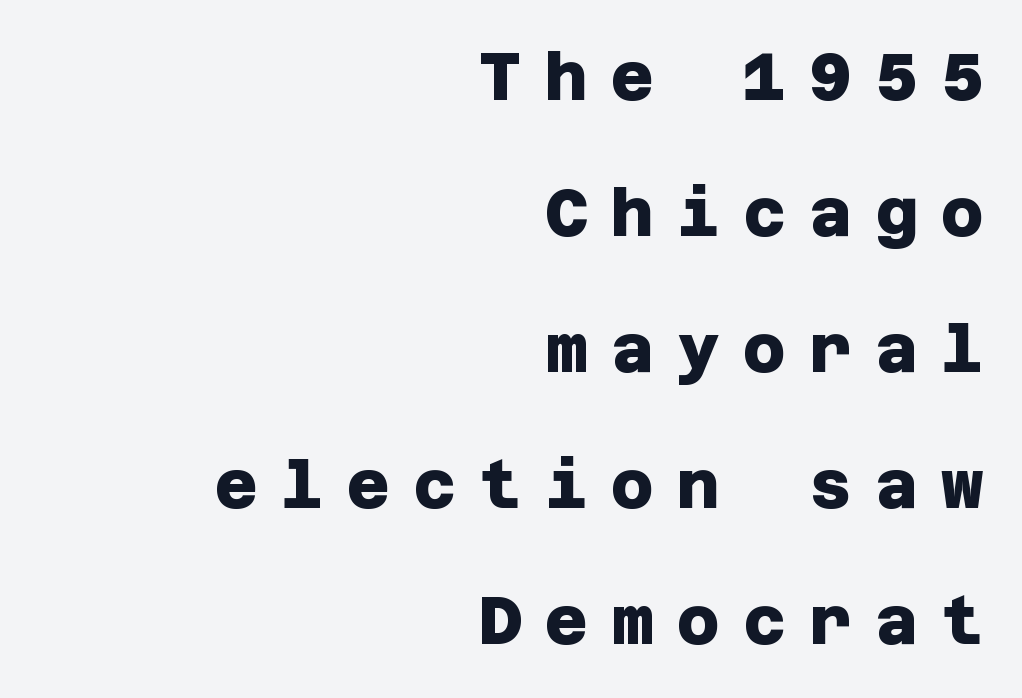
The image shows 66 px heavy sans-serif type; set right-aligned, loose line spacing (2.06x), unusually wide letter spacing (+0.35 em), not underlined; low stroke contrast and a large x-height.
